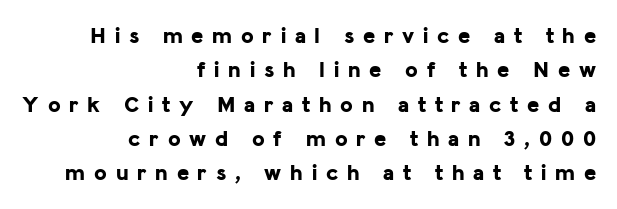
{"italic": "no", "bold": "yes", "underline": "no", "align": "right", "line_spacing": "normal", "line_spacing_ratio": 1.49, "letter_spacing": "wide", "letter_spacing_em": 0.38, "glyph_px": 23}
